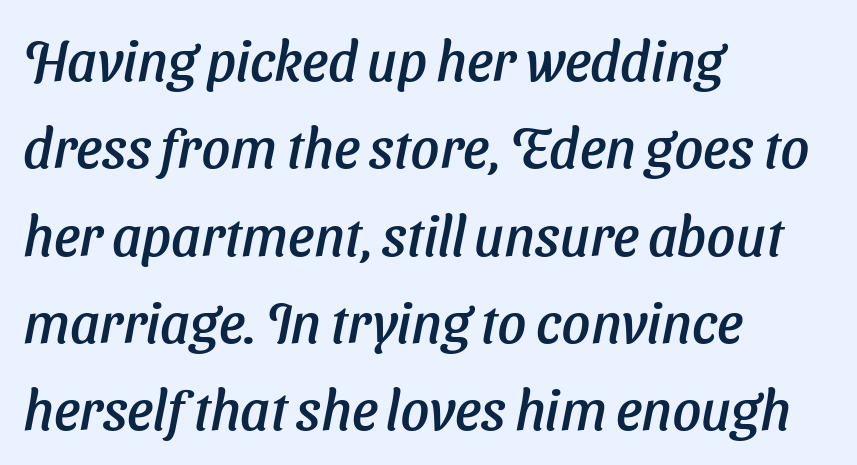
{"width": "normal", "stroke_contrast": "low", "x_height": "medium", "monospaced": "no", "underline": "no", "align": "left", "line_spacing": "normal", "line_spacing_ratio": 1.56, "letter_spacing": "normal", "letter_spacing_em": 0.0, "glyph_px": 56}
